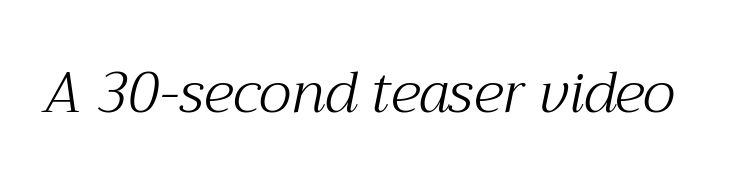
Q: Is the text bold? A: No.
Q: Is the text italic (slanted)? A: Yes, it leans right by about 12 degrees.
Q: Is the typeface a serif or a sans-serif typeface? A: Serif.
Q: Is the text underlined? A: No.
Q: Is the spacing between letters normal or unusually wide? A: Normal.
Q: Width (condensed, normal, or wide)? A: Normal.
Q: Stroke contrast? A: Medium.
Q: x-height? A: Medium.
Q: Monospaced? A: No.
